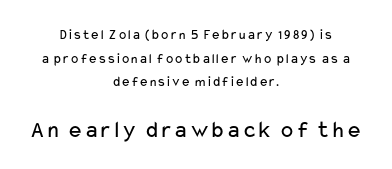
{"italic": "no", "bold": "no", "underline": "no", "align": "center", "line_spacing": "normal", "line_spacing_ratio": 1.68, "letter_spacing": "normal", "letter_spacing_em": 0.0, "larger_block": "second", "size_ratio": 1.71, "glyph_px": 24}
